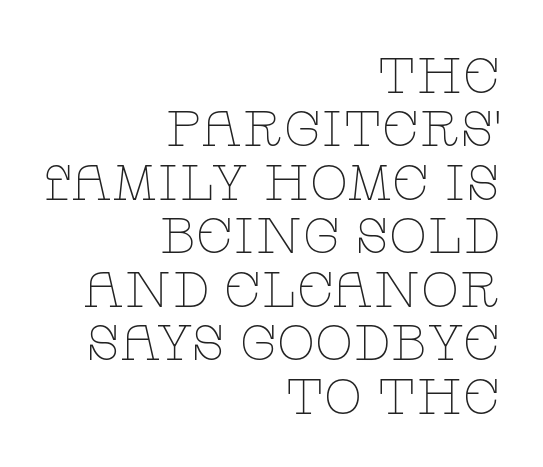
Q: Is the text bold? A: No.
Q: Is the text italic (slanted)? A: No, it is upright.
Q: Is the typeface a serif or a sans-serif typeface? A: Serif.
Q: Is the text underlined? A: No.
Q: How is the paragraph aligned? A: Right-aligned.
Q: Is the spacing between letters normal or unusually wide? A: Normal.
Q: Is the spacing between lines tight, normal or loose? A: Tight.
Q: Width (condensed, normal, or wide)? A: Wide.
Q: Stroke contrast? A: Low.
Q: x-height? A: Large.
Q: Monospaced? A: No.
